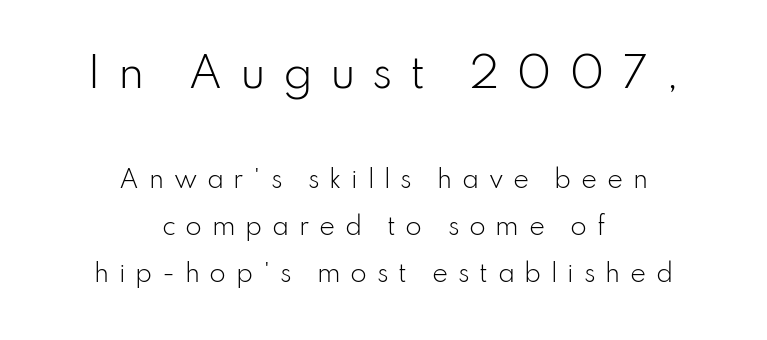
The image shows 42 px light sans-serif type, upright; set centered, loose line spacing (1.96x), unusually wide letter spacing (+0.4 em), not underlined; the first (top) block is 1.75x larger; low stroke contrast and a small x-height.
